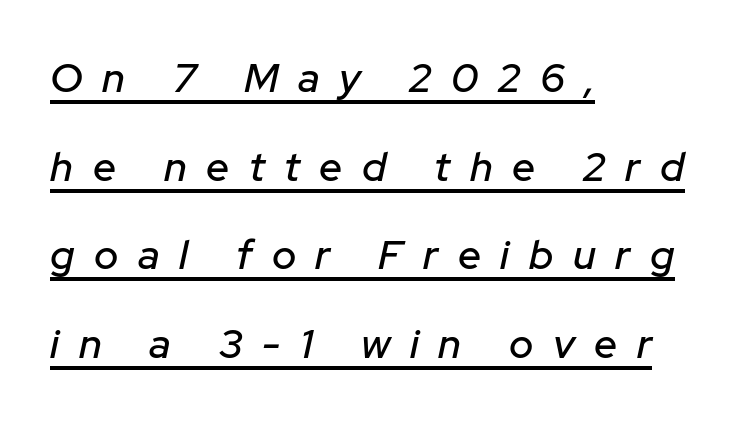
The image shows 41 px text type, italic (leaning right); set left-aligned, loose line spacing (2.16x), unusually wide letter spacing (+0.48 em), underlined; low stroke contrast and a medium x-height.
